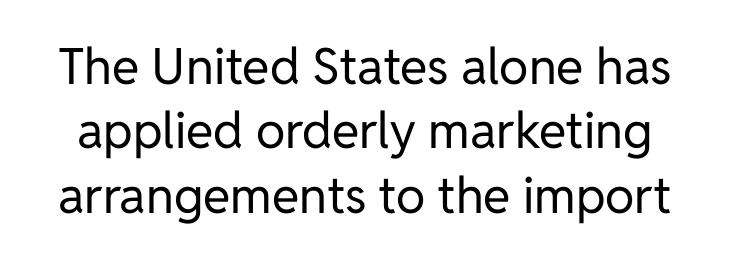
Q: Is the text bold? A: No.
Q: Is the text italic (slanted)? A: No, it is upright.
Q: Is the typeface a serif or a sans-serif typeface? A: Sans-serif.
Q: Is the text underlined? A: No.
Q: Is the spacing between letters normal or unusually wide? A: Normal.
Q: Is the spacing between lines tight, normal or loose? A: Normal.
Q: Width (condensed, normal, or wide)? A: Normal.
Q: Stroke contrast? A: Low.
Q: x-height? A: Medium.
Q: Monospaced? A: No.
